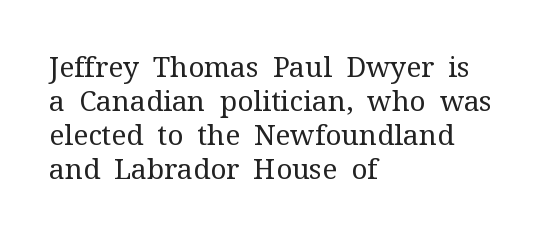
The image shows 28 px regular-weight serif type, upright; set left-aligned, line spacing 1.22x, normal letter spacing, not underlined; medium stroke contrast and a medium x-height.
